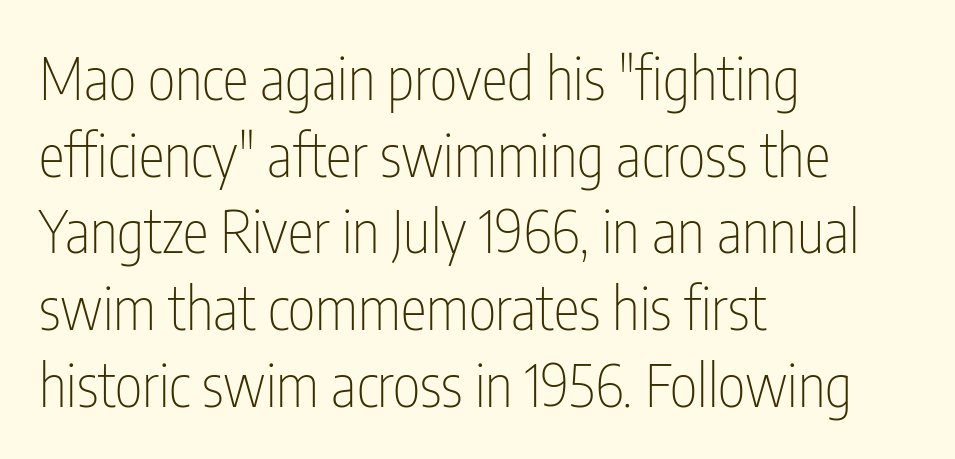
The lettering holds an erect, upright posture throughout. Interline gaps are of average width in this sample. The letters advance in unequal steps, a hallmark of proportional type. Visually the block forms a straight wall on the left and a jagged coastline on the right. The letters carry no serifs — their stems end cleanly without finishing strokes.
